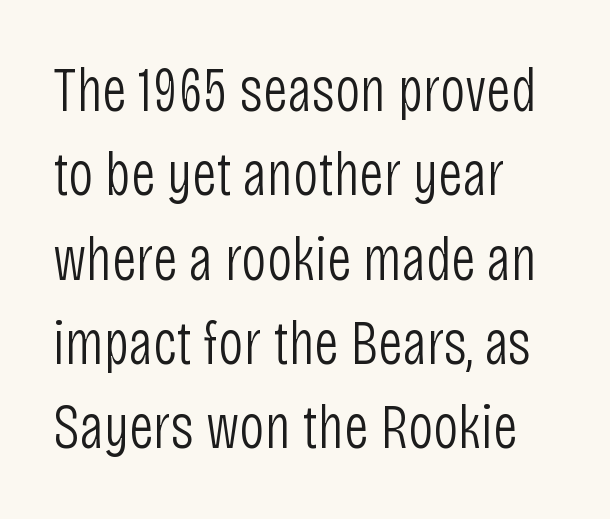
{"serif": "no", "italic": "no", "bold": "no", "weight": "light", "width": "condensed", "stroke_contrast": "low", "x_height": "large", "monospaced": "no", "underline": "no", "align": "left", "line_spacing": "normal", "line_spacing_ratio": 1.36, "letter_spacing": "normal", "letter_spacing_em": 0.0, "glyph_px": 62}
